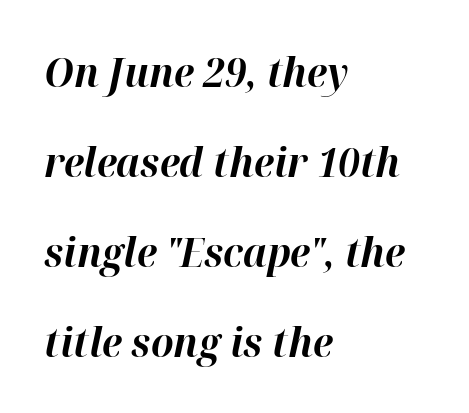
The image shows 40 px bold type, italic (leaning right); set left-aligned, loose line spacing (2.25x), normal letter spacing, not underlined; high stroke contrast and a medium x-height.
